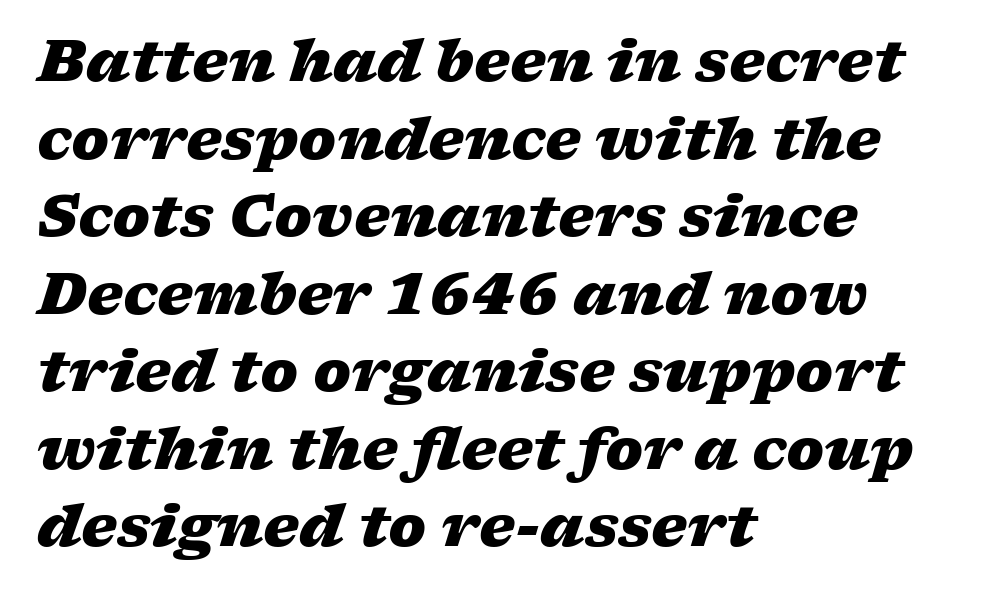
{"italic": "yes", "lean": "right", "slant_degrees": 17, "bold": "yes", "weight": "heavy", "width": "wide", "stroke_contrast": "low", "x_height": "medium", "monospaced": "no", "underline": "no", "align": "left", "line_spacing": "normal", "line_spacing_ratio": 1.36, "letter_spacing": "normal", "letter_spacing_em": 0.0, "glyph_px": 57}
